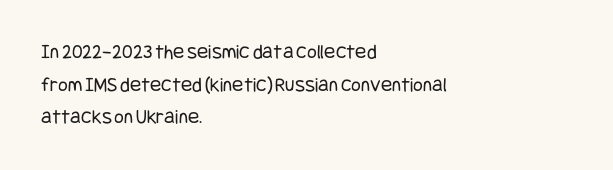
{"italic": "no", "bold": "no", "underline": "no", "align": "left", "line_spacing": "normal", "line_spacing_ratio": 1.55, "letter_spacing": "normal", "letter_spacing_em": 0.0, "glyph_px": 21}
